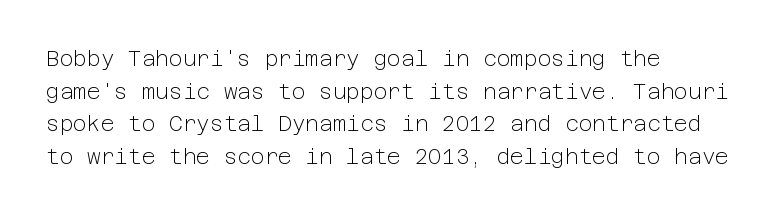
Q: Is the text bold? A: No.
Q: Is the text italic (slanted)? A: No, it is upright.
Q: Is the text underlined? A: No.
Q: How is the paragraph aligned? A: Left-aligned.
Q: Is the spacing between letters normal or unusually wide? A: Normal.
Q: Is the spacing between lines tight, normal or loose? A: Normal.
